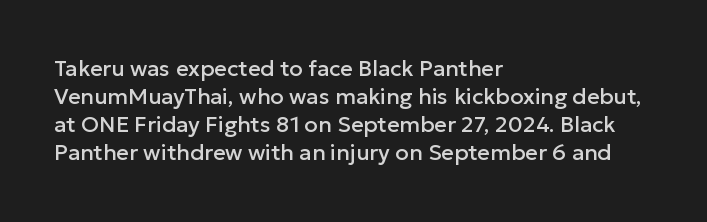
Style check: upright. Decoration check: the copy has no underline. The gaps between neighbouring characters are ordinary and unremarkable. This sample is left-justified, so line endings fall wherever the words run out. The rows are spaced the way most documents space them.
